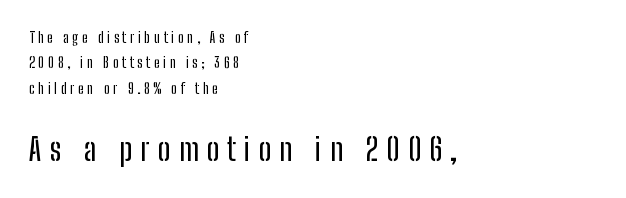
Q: Is the text italic (slanted)? A: No, it is upright.
Q: Is the typeface a serif or a sans-serif typeface? A: Sans-serif.
Q: Is the text underlined? A: No.
Q: How is the paragraph aligned? A: Left-aligned.
Q: Is the spacing between letters normal or unusually wide? A: Unusually wide.
Q: Which block of text is set in a larger size, the first (top) or the second (bottom)? A: The second (bottom) one.
Q: Width (condensed, normal, or wide)? A: Condensed.
Q: Stroke contrast? A: Low.
Q: x-height? A: Medium.
Q: Monospaced? A: No.
